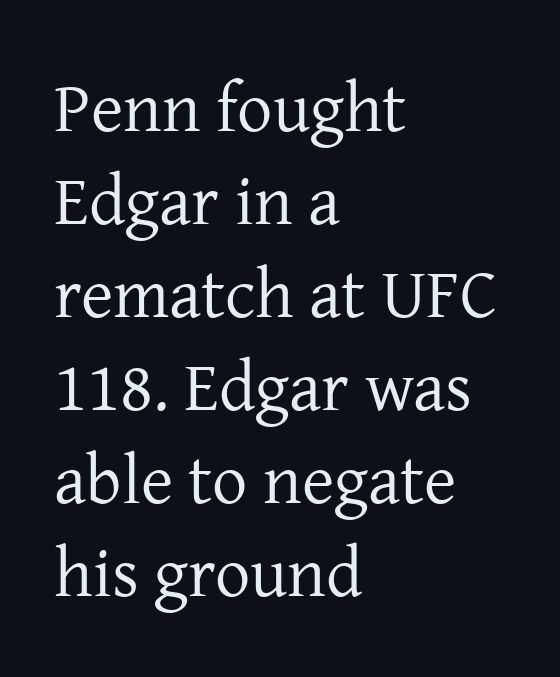
The image shows 70 px regular-weight serif type, upright; set left-aligned, normal line spacing (1.33x), normal letter spacing, not underlined; low stroke contrast and a medium x-height.
